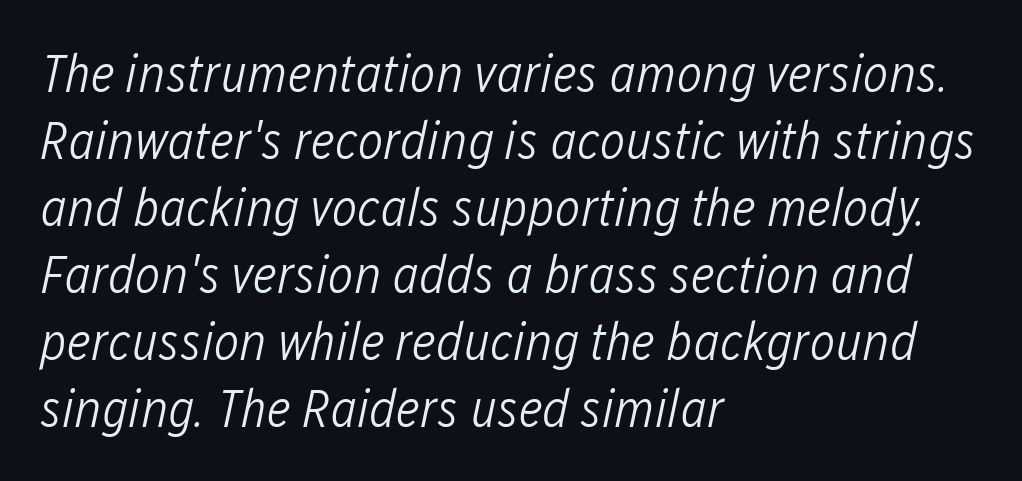
Students, note that the glyphs here touch the page at normal intervals. The lines are quadded left. The words here are not underlined. Is the type slanted? Yes — the strokes lean at a clear angle. A typesetter would call this proportional, since set widths differ per character.
